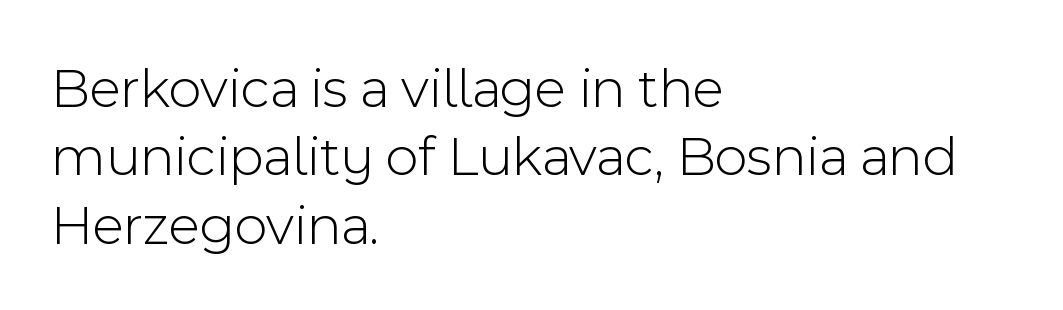
No word sits above an underline. The rag falls on the right side of this text block. What stands out about the letter spacing? Nothing — it is the standard amount. This is roman type, the default non-slanted kind. Varying glyph widths throughout — classic text-font behaviour. A quiet, ordinary-to-light weight characterises the typeface.
